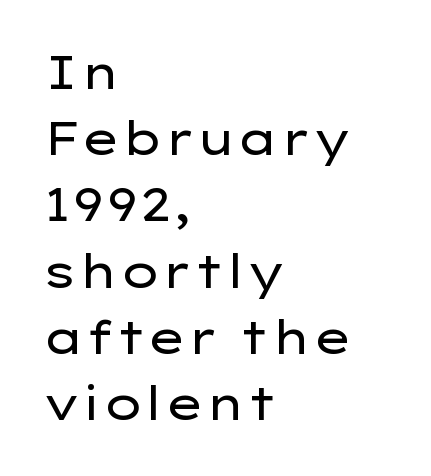
Q: Is the text bold? A: No.
Q: Is the text italic (slanted)? A: No, it is upright.
Q: Is the typeface a serif or a sans-serif typeface? A: Sans-serif.
Q: Is the text underlined? A: No.
Q: How is the paragraph aligned? A: Left-aligned.
Q: Is the spacing between letters normal or unusually wide? A: Normal.
Q: Is the spacing between lines tight, normal or loose? A: Normal.
Q: Width (condensed, normal, or wide)? A: Wide.
Q: Stroke contrast? A: Low.
Q: x-height? A: Medium.
Q: Monospaced? A: No.
